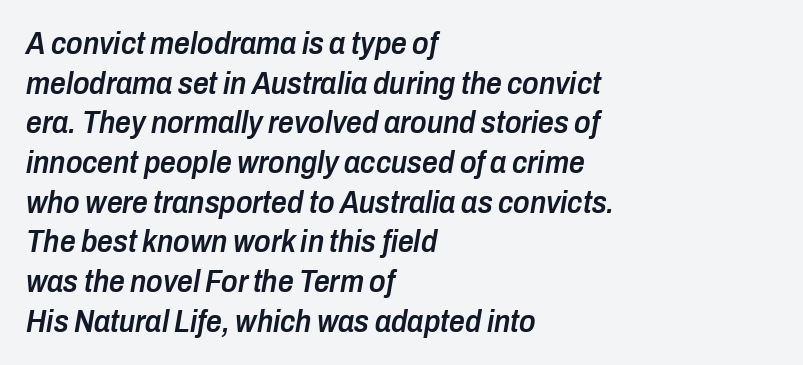
{"italic": "yes", "lean": "right", "slant_degrees": 10, "bold": "semi", "weight": "semibold", "width": "condensed", "stroke_contrast": "low", "x_height": "medium", "monospaced": "no", "underline": "no", "align": "left", "line_spacing": "normal", "line_spacing_ratio": 1.28, "letter_spacing": "normal", "letter_spacing_em": 0.0, "glyph_px": 31}
